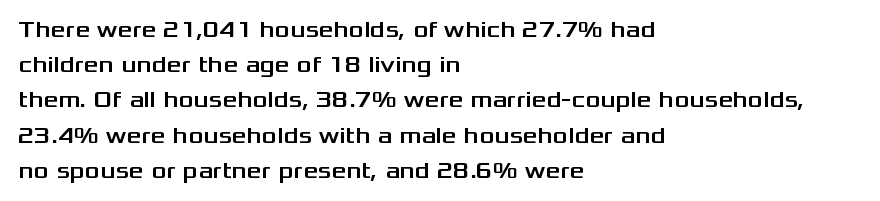
The image shows 23 px text type, upright; set left-aligned, normal line spacing (1.53x), normal letter spacing, not underlined.
